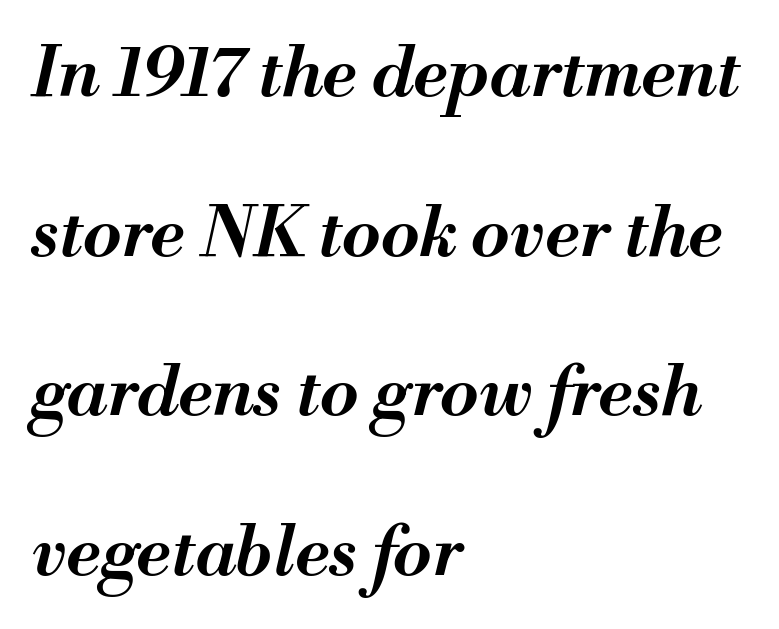
Q: Is the text bold? A: Semi-bold.
Q: Is the text italic (slanted)? A: Yes, it leans right by about 13 degrees.
Q: Is the text underlined? A: No.
Q: How is the paragraph aligned? A: Left-aligned.
Q: Is the spacing between letters normal or unusually wide? A: Normal.
Q: Is the spacing between lines tight, normal or loose? A: Loose.
Q: Width (condensed, normal, or wide)? A: Normal.
Q: Stroke contrast? A: Medium.
Q: x-height? A: Small.
Q: Monospaced? A: No.
